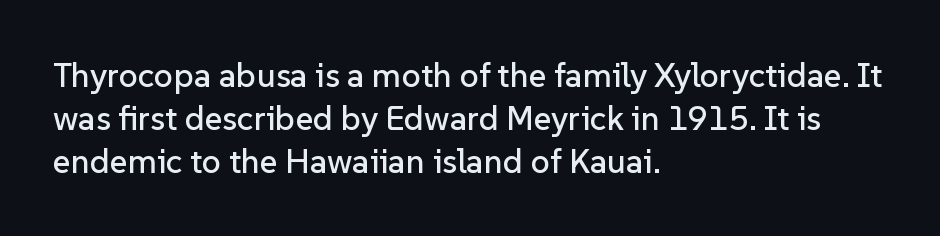
Q: Is the text italic (slanted)? A: No, it is upright.
Q: Is the typeface a serif or a sans-serif typeface? A: Sans-serif.
Q: Is the text underlined? A: No.
Q: How is the paragraph aligned? A: Left-aligned.
Q: Is the spacing between letters normal or unusually wide? A: Normal.
Q: Is the spacing between lines tight, normal or loose? A: Normal.
Q: Width (condensed, normal, or wide)? A: Normal.
Q: Stroke contrast? A: Low.
Q: x-height? A: Medium.
Q: Monospaced? A: No.
